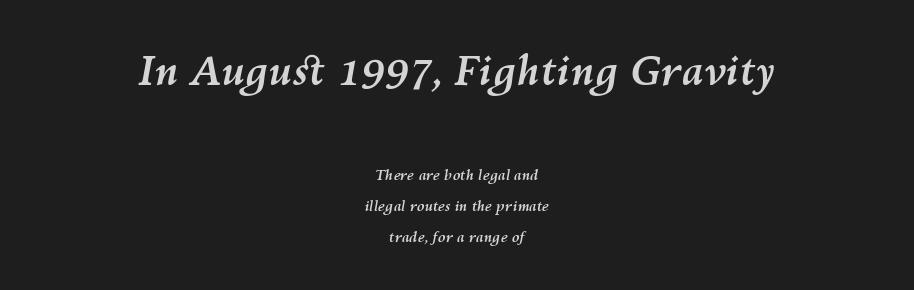
Standard letterfit; no display-style spreading of the glyphs. The vertical gap from one line to the next is large. Note the varied advance widths — an 'i' is clearly narrower than an 'm'. The words here are not underlined. Caption: upper text group enlarged, lower text group reduced.
